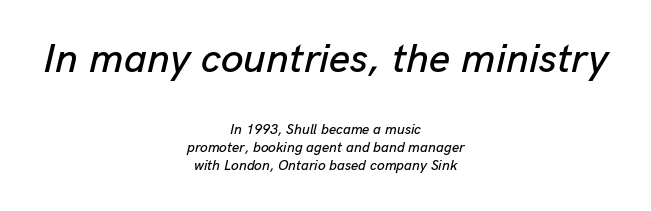
The image shows 41 px text type, italic (leaning right); set centered, normal line spacing (1.3x), normal letter spacing, not underlined; the first (top) block is 2.93x larger; low stroke contrast and a medium x-height.
